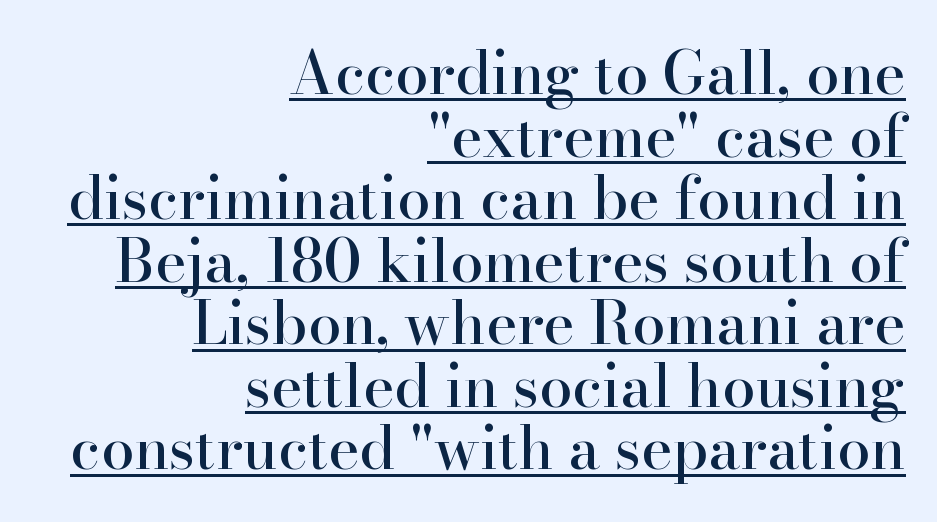
The image shows 59 px serif type, upright; set right-aligned, tight line spacing (1.06x), normal letter spacing, underlined; high stroke contrast and a small x-height.
